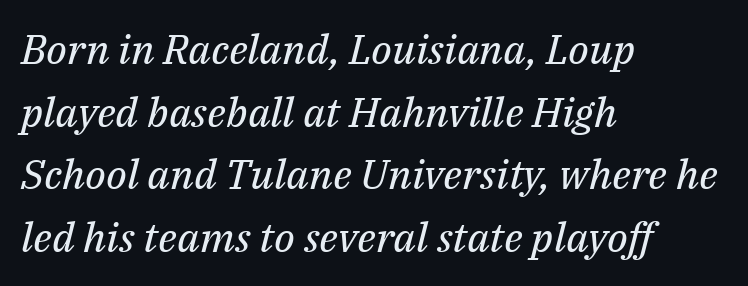
Q: Is the text bold? A: No.
Q: Is the text italic (slanted)? A: Yes, it leans right by about 14 degrees.
Q: Is the typeface a serif or a sans-serif typeface? A: Serif.
Q: Is the text underlined? A: No.
Q: How is the paragraph aligned? A: Left-aligned.
Q: Is the spacing between letters normal or unusually wide? A: Normal.
Q: Is the spacing between lines tight, normal or loose? A: Normal.
Q: Width (condensed, normal, or wide)? A: Normal.
Q: Stroke contrast? A: Medium.
Q: x-height? A: Medium.
Q: Monospaced? A: No.
